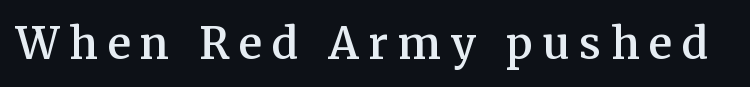
The image shows 43 px semibold serif type, upright; set unusually wide letter spacing (+0.23 em), not underlined; medium stroke contrast and a medium x-height.
